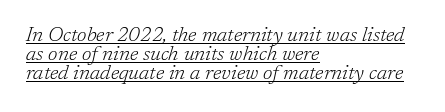
The image shows 20 px text type, italic (leaning right); set left-aligned, tight line spacing (0.96x), normal letter spacing, underlined.
